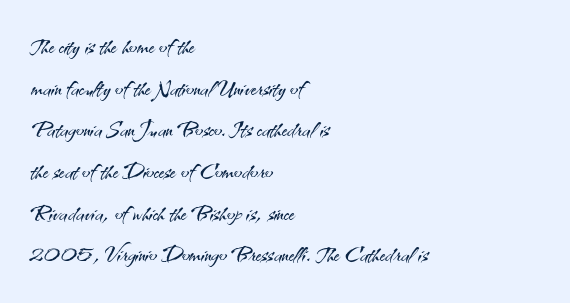
Compared with typical body copy, the letter spacing here is the same. Compared with typical paragraphs, the rows here are spaced about the same. Spacing verdict: proportional, widths tailored to each character. The specimen omits any rule beneath the text block's lines. The characters are drawn with everyday or finer stroke widths.
